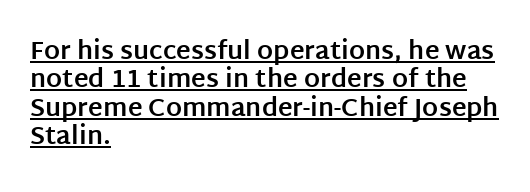
Italic? Not at all — the glyphs are vertical. Quick note: interline space is minimal. I'd describe the lettering as bold — thick and assertive. No extra tracking has been applied to these lines. Each line of the rendering has a horizontal stroke beneath the glyphs. All the whitespace from short lines collects on the right.
